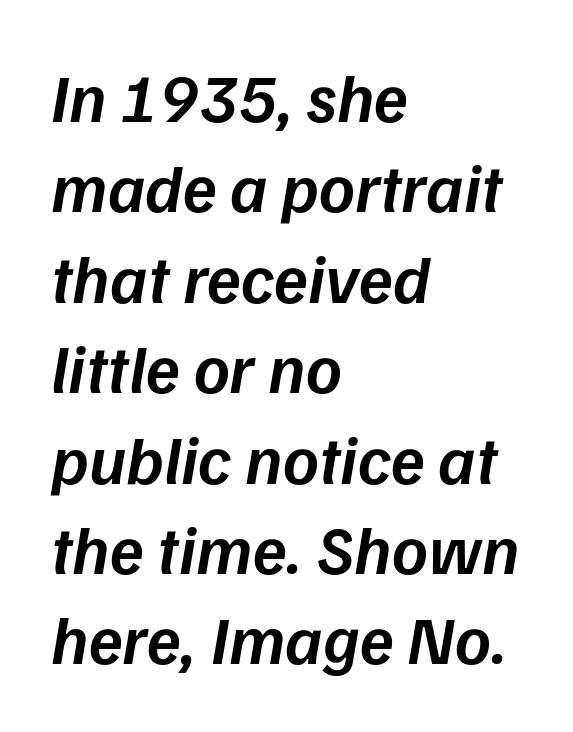
Slightly chunky letters — semibold, I'd say, not full bold. Interline gaps are of average width in this sample. Posture: slanted. The line texture is even and compact thanks to regular tracking.
